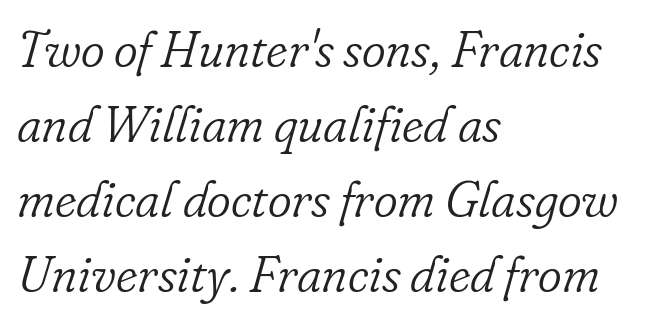
Leading: standard. Rendered with sloped, italic letterforms. Check the space under the baseline: it is left empty. What stands out about the letter spacing? Nothing — it is the standard amount. Here the designer chose a conventional face with non-uniform glyph widths. Unbolded letterforms with no extra heft.
